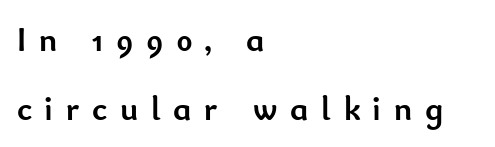
Q: Is the text bold? A: Yes.
Q: Is the text italic (slanted)? A: No, it is upright.
Q: Is the typeface a serif or a sans-serif typeface? A: Sans-serif.
Q: Is the text underlined? A: No.
Q: How is the paragraph aligned? A: Left-aligned.
Q: Is the spacing between letters normal or unusually wide? A: Unusually wide.
Q: Is the spacing between lines tight, normal or loose? A: Loose.
Q: Width (condensed, normal, or wide)? A: Normal.
Q: Stroke contrast? A: Low.
Q: x-height? A: Small.
Q: Monospaced? A: No.
